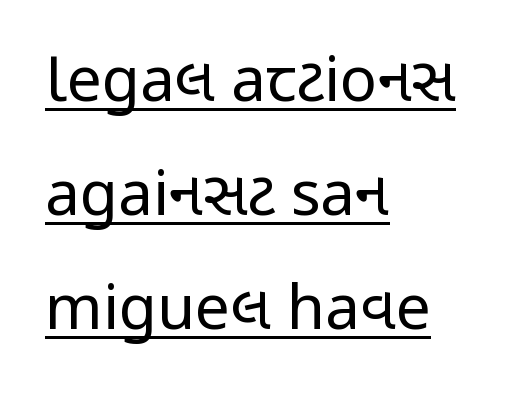
{"serif": "no", "italic": "no", "bold": "no", "weight": "regular", "width": "condensed", "stroke_contrast": "low", "x_height": "medium", "monospaced": "no", "underline": "yes", "align": "left", "line_spacing_ratio": 1.84, "letter_spacing": "normal", "letter_spacing_em": 0.0, "glyph_px": 62}
